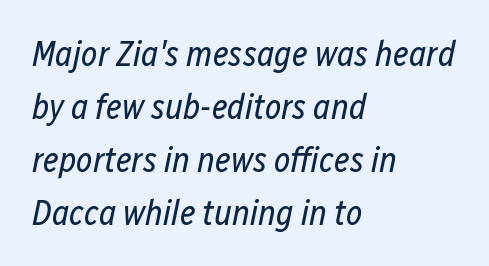
Reading down the block, your eye returns to a fixed left position each line. A typesetter would call this proportional, since set widths differ per character. Stem width sits at or under what a default text font uses. Horizontal bands of white between lines are of average thickness.
